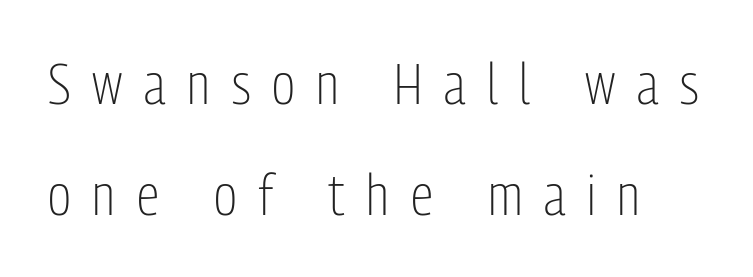
Q: Is the text bold? A: No.
Q: Is the text italic (slanted)? A: No, it is upright.
Q: Is the typeface a serif or a sans-serif typeface? A: Sans-serif.
Q: Is the text underlined? A: No.
Q: Is the spacing between letters normal or unusually wide? A: Unusually wide.
Q: Is the spacing between lines tight, normal or loose? A: Loose.
Q: Width (condensed, normal, or wide)? A: Condensed.
Q: Stroke contrast? A: Low.
Q: x-height? A: Medium.
Q: Monospaced? A: No.
